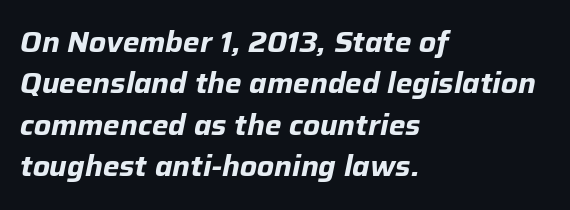
{"italic": "yes", "lean": "right", "slant_degrees": 12, "bold": "yes", "weight": "bold", "width": "normal", "stroke_contrast": "low", "x_height": "medium", "monospaced": "no", "underline": "no", "align": "left", "line_spacing": "normal", "line_spacing_ratio": 1.48, "letter_spacing": "normal", "letter_spacing_em": 0.0, "glyph_px": 28}
